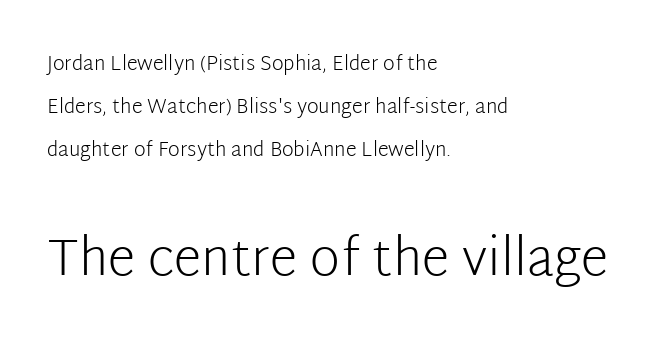
{"serif": "no", "italic": "no", "bold": "no", "weight": "light", "width": "normal", "stroke_contrast": "low", "x_height": "medium", "monospaced": "no", "underline": "no", "align": "left", "line_spacing": "loose", "line_spacing_ratio": 2.14, "letter_spacing": "normal", "letter_spacing_em": 0.0, "larger_block": "second", "size_ratio": 2.55, "glyph_px": 51}
